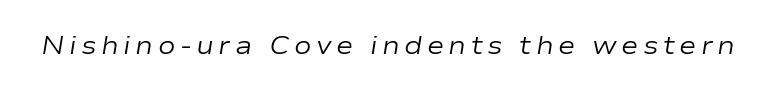
{"italic": "yes", "lean": "right", "slant_degrees": 9, "bold": "no", "underline": "no", "glyph_px": 26}
